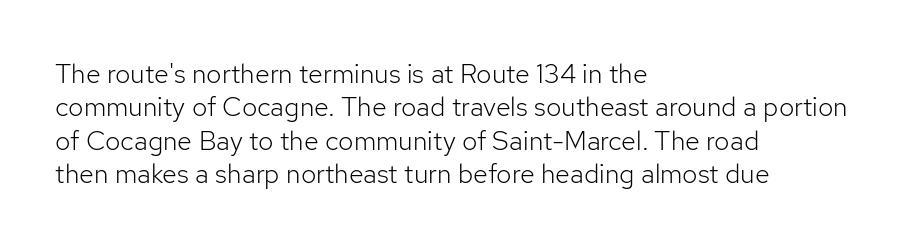
The image shows 27 px text type, upright; set left-aligned, line spacing 1.24x, normal letter spacing, not underlined.
